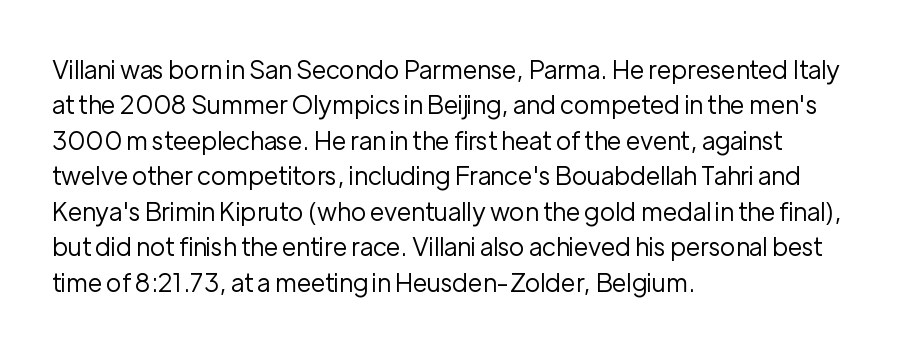
Plain, unruled lines of type. Is the type heavy? It reads as light-to-regular instead. Interline gaps are of average width in this sample. In terms of posture, this sample is upright. These lines are set flush left with a ragged right edge. Nothing unusual about the tracking: characters are spaced as the font intends.
